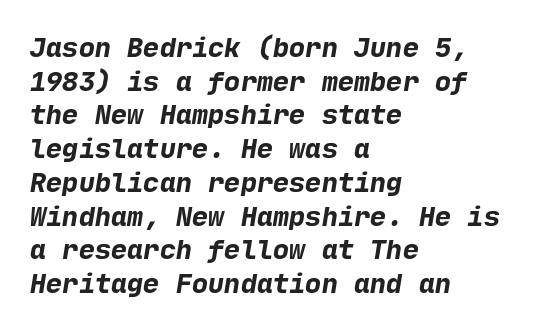
{"bold": "yes", "underline": "no", "align": "left", "line_spacing": "normal", "line_spacing_ratio": 1.25, "letter_spacing": "normal", "letter_spacing_em": 0.0, "glyph_px": 27}
